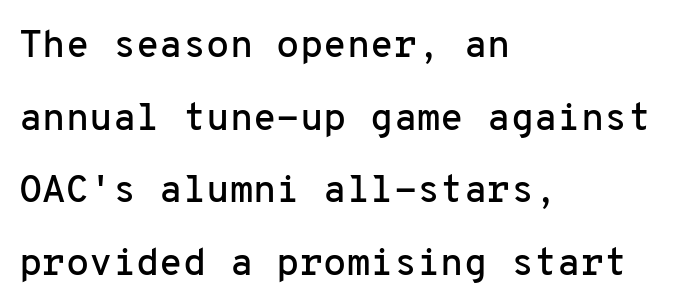
The space beneath each line is pristine and unruled. You can tell it's not italic because the verticals are truly vertical. Stroke terminals: plain, sans-serif. The line texture is even and compact thanks to regular tracking. Is this a fixed-width face? Yes — each glyph sits in an identical cell.
